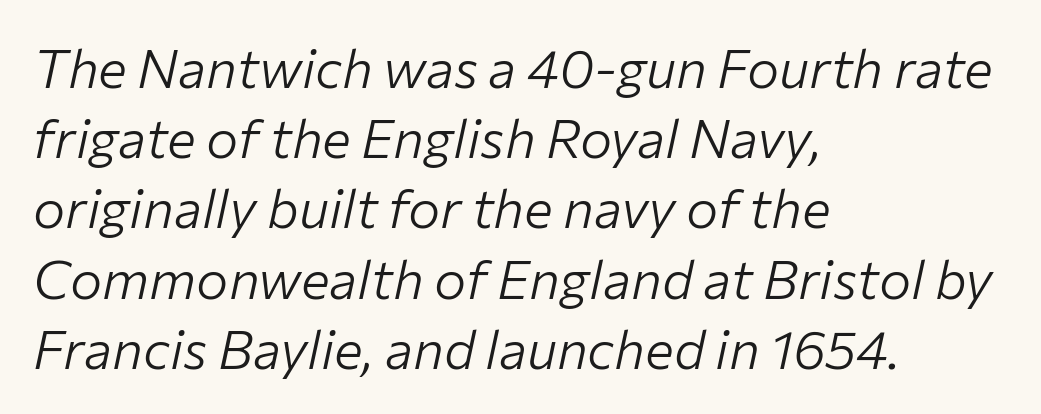
{"italic": "yes", "lean": "right", "slant_degrees": 12, "bold": "no", "weight": "light", "width": "normal", "stroke_contrast": "low", "x_height": "medium", "monospaced": "no", "underline": "no", "align": "left", "line_spacing": "normal", "line_spacing_ratio": 1.3, "letter_spacing": "normal", "letter_spacing_em": 0.0, "glyph_px": 54}
